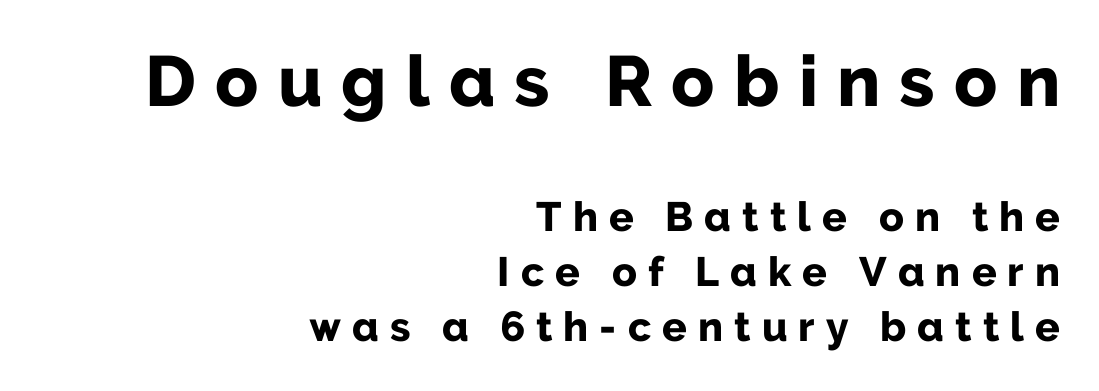
Do the characters align in a grid? No, the font is proportional. Every row of glyphs terminates at an identical x-position on the right. Typesetter's note — upper block bumped up in size, lower block left smaller. The axis of the letterforms is exactly vertical. Anything drawn beneath the words? Only blank space.
